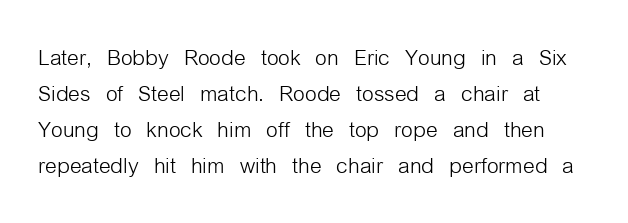
The image shows 30 px light, condensed sans-serif type, upright; set line spacing 1.2x, normal letter spacing, not underlined; low stroke contrast and a medium x-height.
